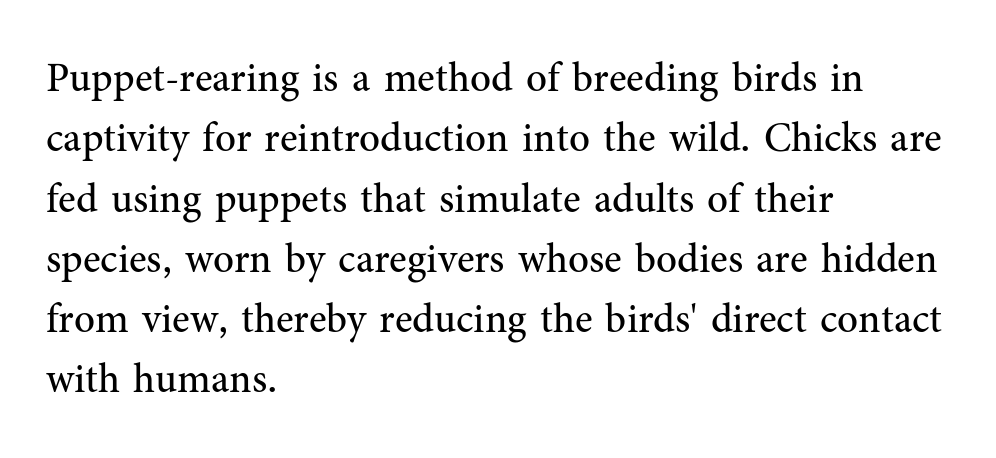
A normal amount of white space separates one row of letters from the next. Lines of text with bare space underneath. The lettering stays uniformly vertical, giving the passage a roman look. Here the designer chose a conventional face with non-uniform glyph widths. The gaps between neighbouring characters are ordinary and unremarkable.
